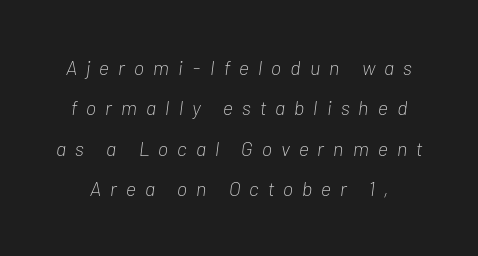
Q: Is the text bold? A: No.
Q: Is the text italic (slanted)? A: Yes, it leans right by about 7 degrees.
Q: Is the text underlined? A: No.
Q: Is the spacing between letters normal or unusually wide? A: Unusually wide.
Q: Is the spacing between lines tight, normal or loose? A: Loose.
